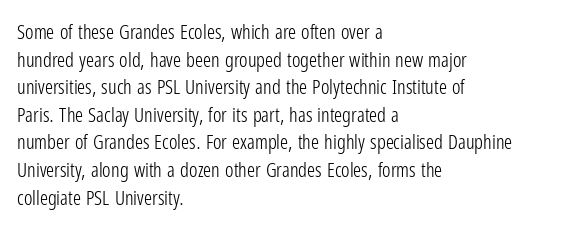
Q: Is the text bold? A: No.
Q: Is the text italic (slanted)? A: No, it is upright.
Q: Is the text underlined? A: No.
Q: How is the paragraph aligned? A: Left-aligned.
Q: Is the spacing between letters normal or unusually wide? A: Normal.
Q: Is the spacing between lines tight, normal or loose? A: Normal.
